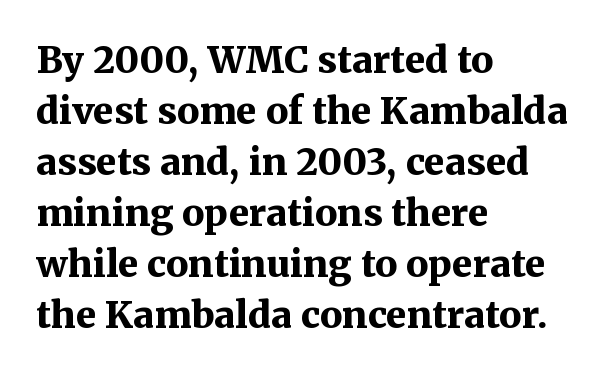
Character widths vary here, with narrow letters taking less room than wide ones. A serif font was chosen for this passage. Bold? Absolutely — the strokes are thick and heavy. Nothing unusual about the tracking: characters are spaced as the font intends. Layout note: lines flush left.
